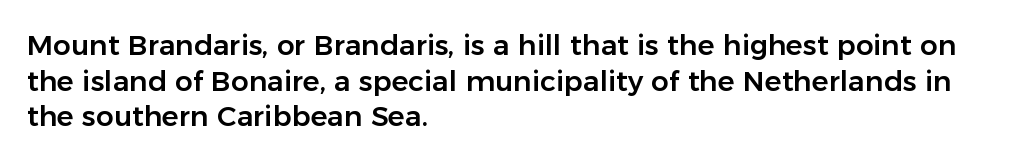
Q: Is the text italic (slanted)? A: No, it is upright.
Q: Is the typeface a serif or a sans-serif typeface? A: Sans-serif.
Q: Is the text underlined? A: No.
Q: How is the paragraph aligned? A: Left-aligned.
Q: Is the spacing between letters normal or unusually wide? A: Normal.
Q: Is the spacing between lines tight, normal or loose? A: Normal.
Q: Width (condensed, normal, or wide)? A: Normal.
Q: Stroke contrast? A: Low.
Q: x-height? A: Medium.
Q: Monospaced? A: No.
